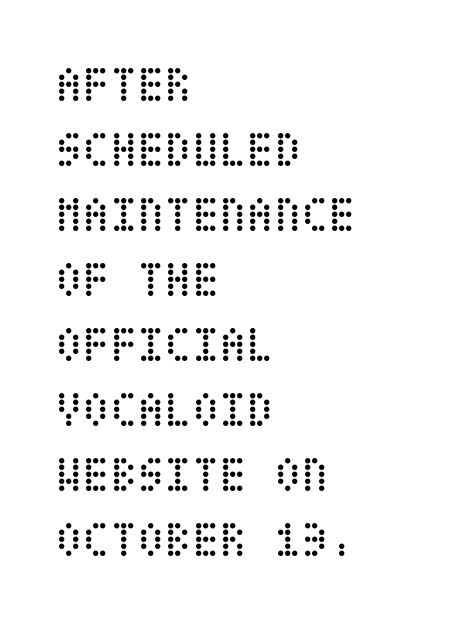
The image shows 50 px regular-weight, condensed type, upright; set left-aligned, normal line spacing (1.3x), normal letter spacing, not underlined; low stroke contrast and a large x-height.
